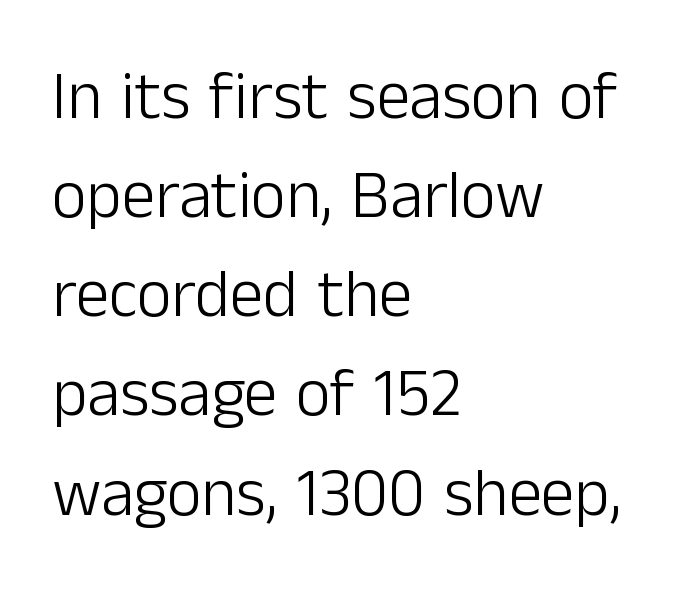
{"serif": "no", "italic": "no", "bold": "no", "weight": "light", "width": "normal", "stroke_contrast": "low", "x_height": "medium", "monospaced": "no", "underline": "no", "align": "left", "line_spacing": "normal", "line_spacing_ratio": 1.48, "letter_spacing": "normal", "letter_spacing_em": 0.0, "glyph_px": 67}
